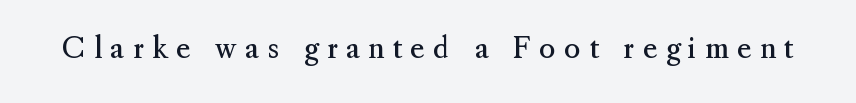
Q: Is the text bold? A: No.
Q: Is the text italic (slanted)? A: No, it is upright.
Q: Is the typeface a serif or a sans-serif typeface? A: Serif.
Q: Is the text underlined? A: No.
Q: Is the spacing between letters normal or unusually wide? A: Unusually wide.
Q: Width (condensed, normal, or wide)? A: Normal.
Q: Stroke contrast? A: Medium.
Q: x-height? A: Small.
Q: Monospaced? A: No.
